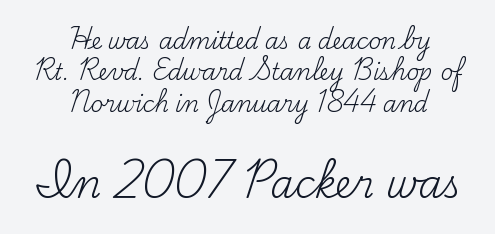
A serif font was chosen for this passage. The passage shown is typed in a proportional face where columns would drift. Block two is the big one; block one sits smaller above it. Alignment: centered. Counters stay open thanks to moderate or lighter strokes.
